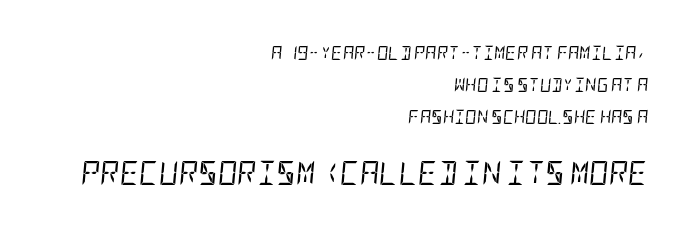
The image shows 24 px text type, italic (leaning right); set right-aligned, loose line spacing (2.27x), normal letter spacing, not underlined; the second (bottom) block is 1.71x larger.
